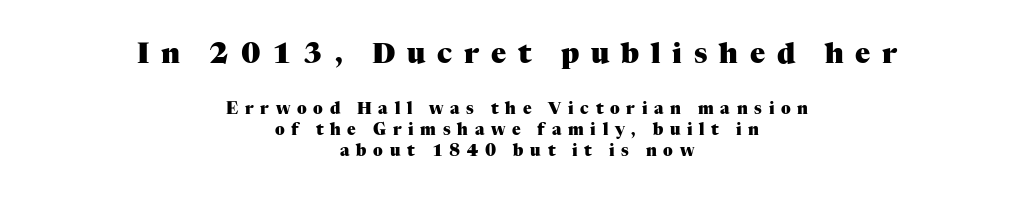
{"serif": "yes", "italic": "no", "bold": "yes", "weight": "heavy", "width": "normal", "stroke_contrast": "medium", "x_height": "medium", "monospaced": "no", "underline": "no", "align": "center", "line_spacing": "normal", "line_spacing_ratio": 1.33, "letter_spacing": "wide", "letter_spacing_em": 0.42, "larger_block": "first", "size_ratio": 1.75, "glyph_px": 28}
